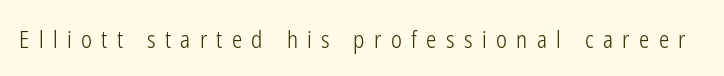
Q: Is the text bold? A: No.
Q: Is the text italic (slanted)? A: No, it is upright.
Q: Is the text underlined? A: No.
Q: Is the spacing between letters normal or unusually wide? A: Unusually wide.
